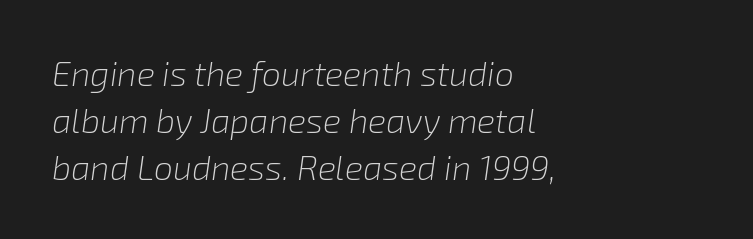
Q: Is the text bold? A: No.
Q: Is the text italic (slanted)? A: Yes, it leans right by about 8 degrees.
Q: Is the text underlined? A: No.
Q: How is the paragraph aligned? A: Left-aligned.
Q: Is the spacing between letters normal or unusually wide? A: Normal.
Q: Is the spacing between lines tight, normal or loose? A: Normal.
Q: Width (condensed, normal, or wide)? A: Normal.
Q: Stroke contrast? A: Low.
Q: x-height? A: Medium.
Q: Monospaced? A: No.
